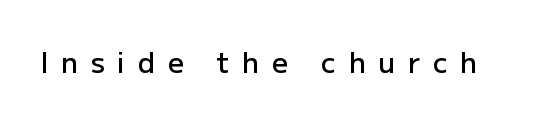
{"serif": "no", "italic": "no", "bold": "semi", "weight": "semibold", "width": "normal", "stroke_contrast": "low", "x_height": "medium", "monospaced": "no", "underline": "no", "letter_spacing": "wide", "letter_spacing_em": 0.45, "glyph_px": 28}
